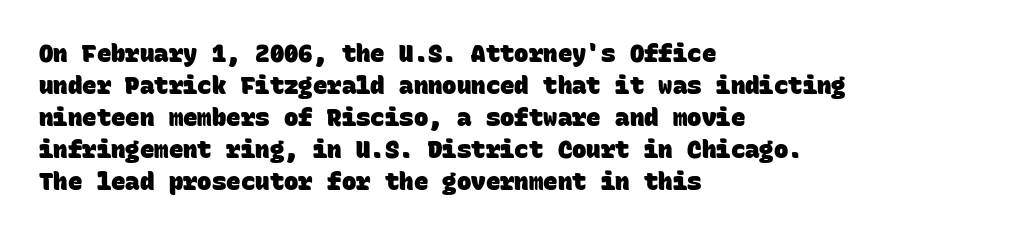
Weight: bold. In CSS terms this would be text-align: left. Plain, unruled lines of type. The passage shown has conventional tracking throughout. Is there much room between lines? A standard amount, neither cramped nor airy.
